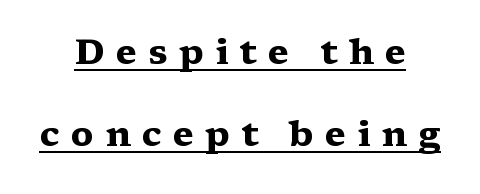
The image shows 36 px heavy, wide serif type, upright; set centered, loose line spacing (2.28x), unusually wide letter spacing (+0.31 em), underlined; medium stroke contrast and a medium x-height.
